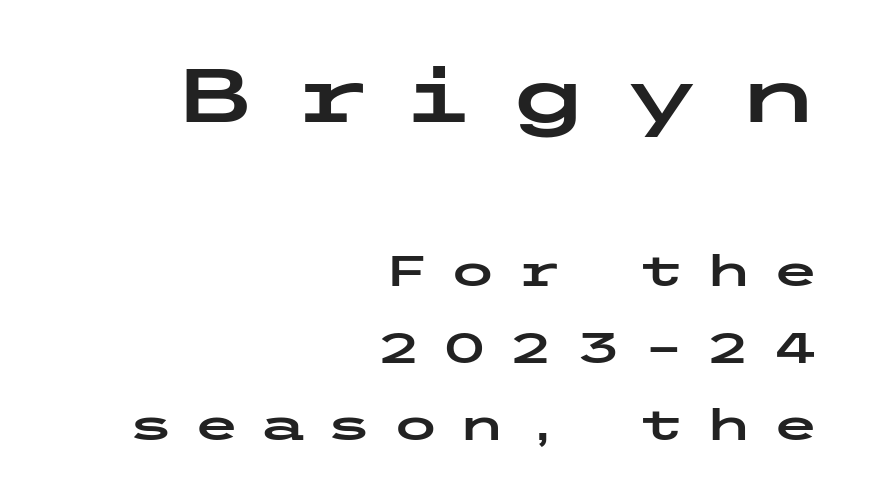
{"serif": "no", "italic": "no", "width": "wide", "stroke_contrast": "low", "x_height": "medium", "underline": "no", "align": "right", "line_spacing_ratio": 1.78, "letter_spacing": "wide", "letter_spacing_em": 0.44, "larger_block": "first", "size_ratio": 1.74, "glyph_px": 75}
